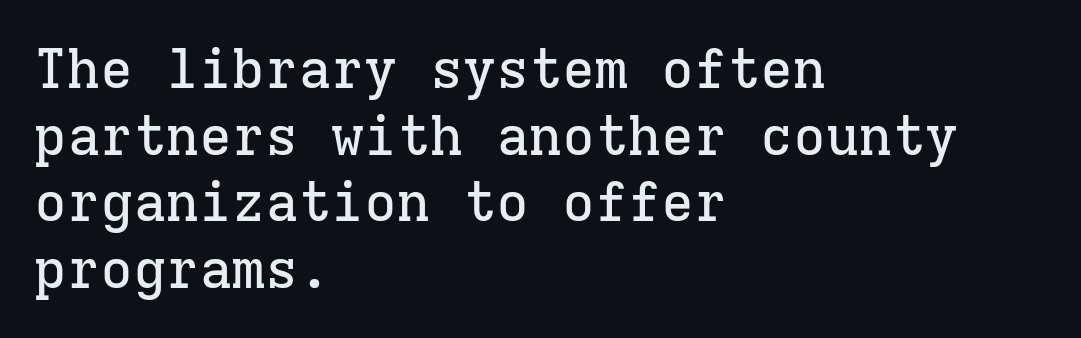
The image shows 55 px serif type, upright, monospaced; set left-aligned, line spacing 1.21x, normal letter spacing, not underlined; low stroke contrast and a medium x-height.
